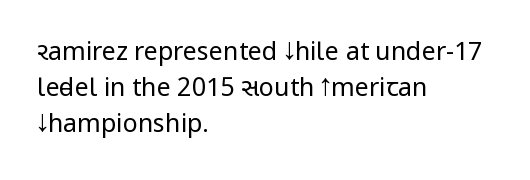
{"italic": "no", "bold": "no", "underline": "no", "align": "left", "line_spacing": "normal", "line_spacing_ratio": 1.44, "letter_spacing": "normal", "letter_spacing_em": 0.0, "glyph_px": 25}
